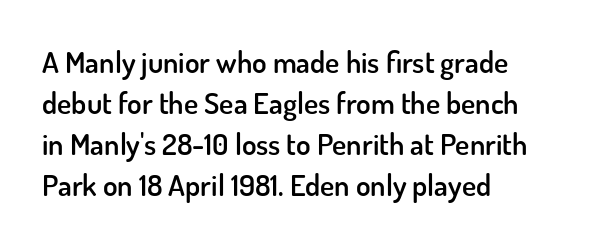
Q: Is the text bold? A: Semi-bold.
Q: Is the text italic (slanted)? A: No, it is upright.
Q: Is the typeface a serif or a sans-serif typeface? A: Sans-serif.
Q: Is the text underlined? A: No.
Q: How is the paragraph aligned? A: Left-aligned.
Q: Is the spacing between letters normal or unusually wide? A: Normal.
Q: Is the spacing between lines tight, normal or loose? A: Normal.
Q: Width (condensed, normal, or wide)? A: Normal.
Q: Stroke contrast? A: Low.
Q: x-height? A: Small.
Q: Monospaced? A: No.
